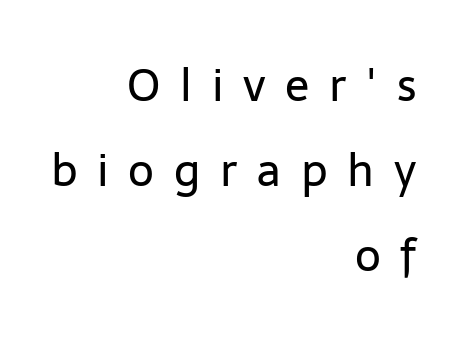
The image shows 45 px regular-weight sans-serif type, upright; set right-aligned, line spacing 1.89x, unusually wide letter spacing (+0.44 em), not underlined; low stroke contrast and a medium x-height.
